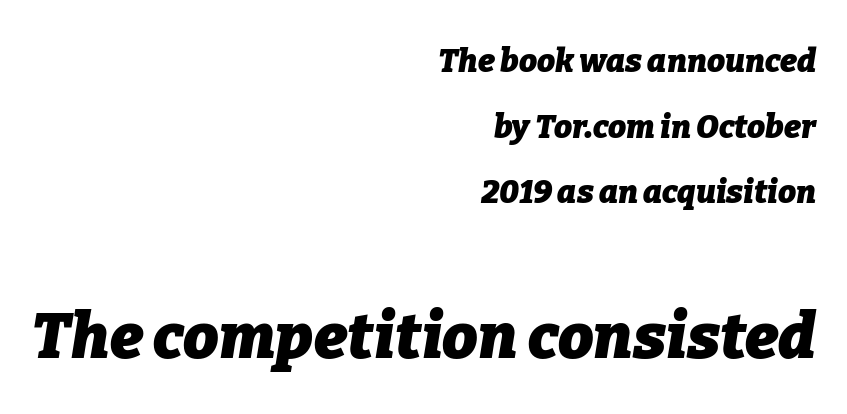
Q: Is the text bold? A: Yes.
Q: Is the text italic (slanted)? A: Yes, it leans right by about 9 degrees.
Q: Is the text underlined? A: No.
Q: How is the paragraph aligned? A: Right-aligned.
Q: Is the spacing between letters normal or unusually wide? A: Normal.
Q: Is the spacing between lines tight, normal or loose? A: Loose.
Q: Which block of text is set in a larger size, the first (top) or the second (bottom)? A: The second (bottom) one.
Q: Width (condensed, normal, or wide)? A: Normal.
Q: Stroke contrast? A: Low.
Q: x-height? A: Medium.
Q: Monospaced? A: No.
